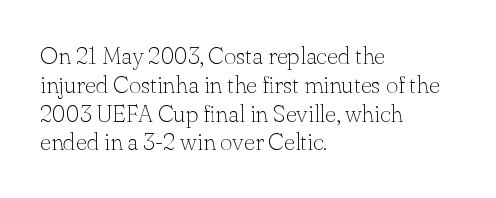
Horizontal alignment here is leftward, the default for most running prose. Is the stroke heavy? The answer is a plain regular-or-lighter. Posture: upright roman. The baseline area is clear. Between one letter and the next there's only the usual sliver of space.
